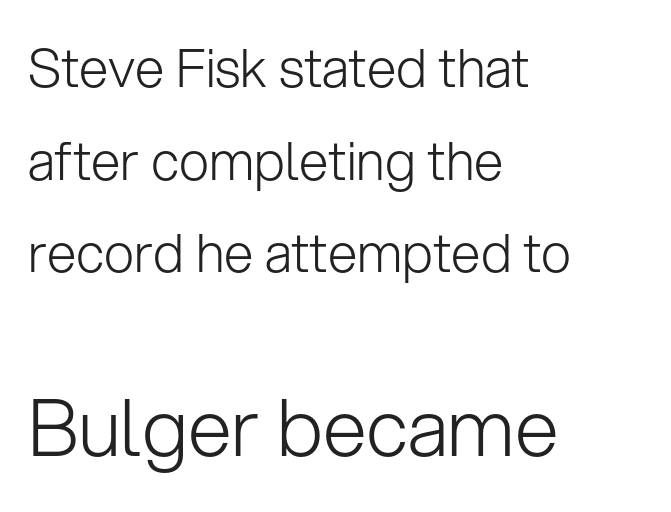
The cut favours lightness, reaching ordinary text weight at its darkest. The letters stand straight up with perfectly vertical stems. Varying glyph widths throughout — classic text-font behaviour. The block sitting lower on the canvas is the one with enlarged characters. The tracking reads as untouched default to a designer's eye.
